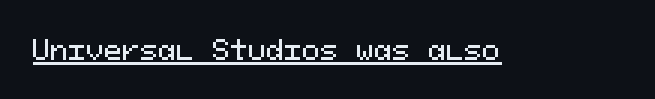
In terms of letterspacing, this is plain default setting. Ascenders rise straight up at ninety degrees. Underline: present.
